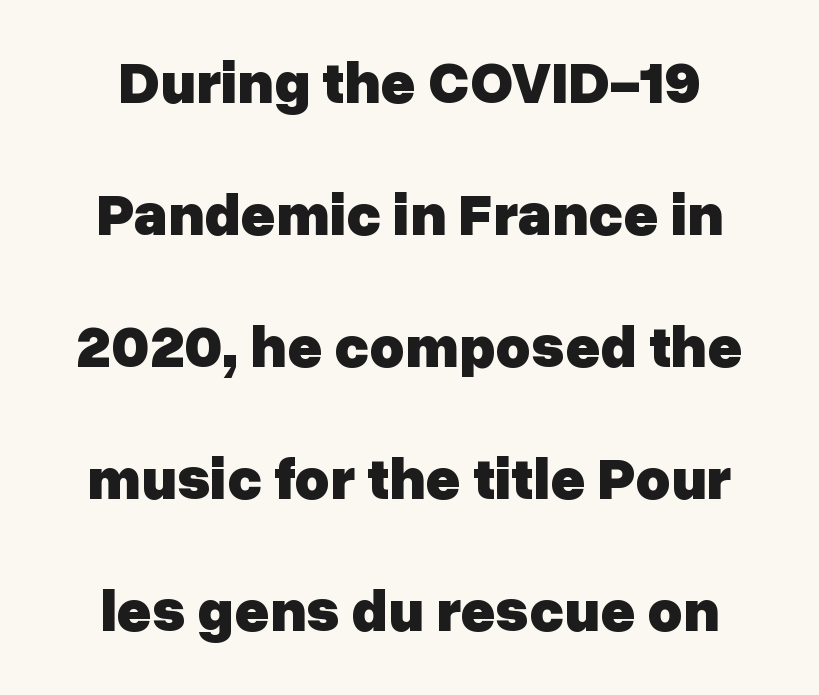
Q: Is the text bold? A: Yes.
Q: Is the text italic (slanted)? A: No, it is upright.
Q: Is the typeface a serif or a sans-serif typeface? A: Sans-serif.
Q: Is the text underlined? A: No.
Q: How is the paragraph aligned? A: Centered.
Q: Is the spacing between letters normal or unusually wide? A: Normal.
Q: Is the spacing between lines tight, normal or loose? A: Loose.
Q: Width (condensed, normal, or wide)? A: Normal.
Q: Stroke contrast? A: Low.
Q: x-height? A: Medium.
Q: Monospaced? A: No.
